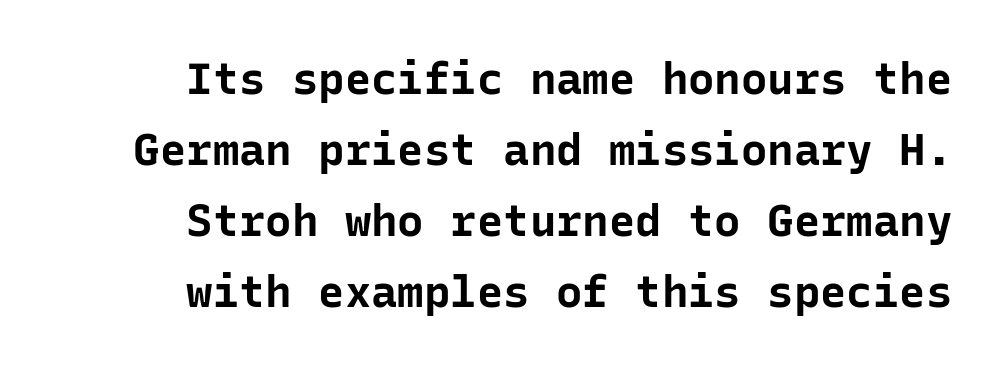
This sample has the even, mechanical cadence of fixed-width lettering. Does the lettering tilt? It doesn't — this is upright. Each new line begins a customary step beneath the previous one. Nope, no serifs anywhere on these letters. Anything drawn beneath the words? Only blank space. Observe the ordinary spacing: letters are neighbours, not strangers.
